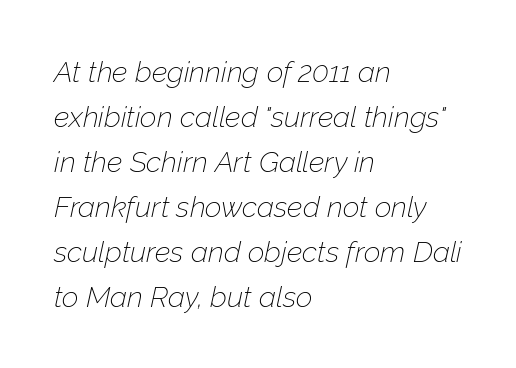
Q: Is the text bold? A: No.
Q: Is the text italic (slanted)? A: Yes, it leans right by about 12 degrees.
Q: Is the text underlined? A: No.
Q: How is the paragraph aligned? A: Left-aligned.
Q: Is the spacing between letters normal or unusually wide? A: Normal.
Q: Is the spacing between lines tight, normal or loose? A: Normal.
Q: Width (condensed, normal, or wide)? A: Normal.
Q: Stroke contrast? A: Low.
Q: x-height? A: Medium.
Q: Monospaced? A: No.
